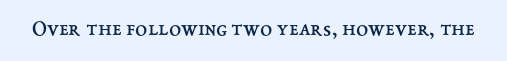
{"italic": "no", "bold": "no", "underline": "no", "letter_spacing": "normal", "letter_spacing_em": 0.0, "glyph_px": 22}
